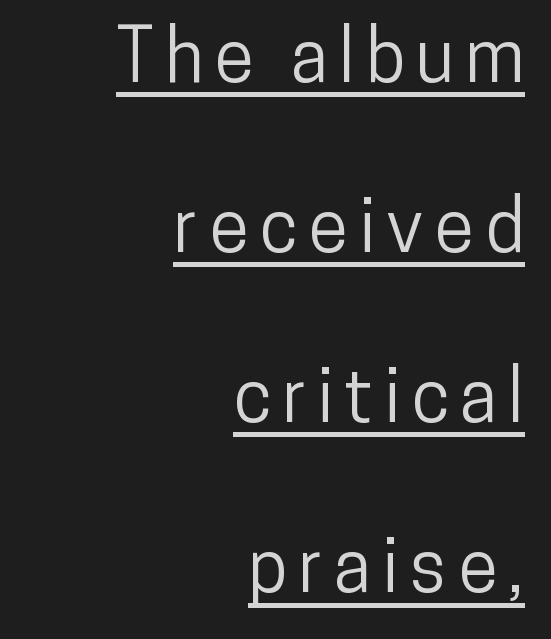
The image shows 73 px condensed sans-serif type, upright; set right-aligned, loose line spacing (2.33x), underlined; low stroke contrast and a medium x-height.
